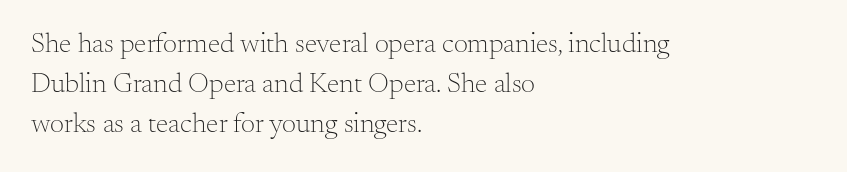
Counters stay open thanks to moderate or lighter strokes. Vertical strokes here are truly vertical. Interline gaps are of average width in this sample. This sample is left-justified, so line endings fall wherever the words run out. This rendering features lettering with no underline.
